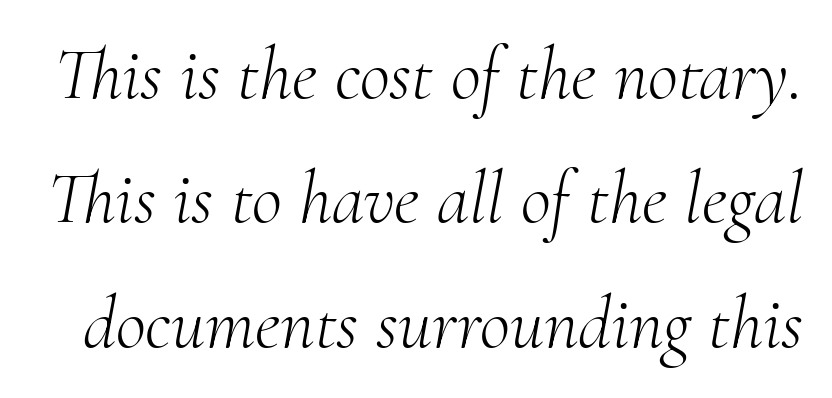
The image shows 74 px light serif type, italic (leaning right); set normal line spacing (1.68x), normal letter spacing, not underlined; medium stroke contrast and a small x-height.
